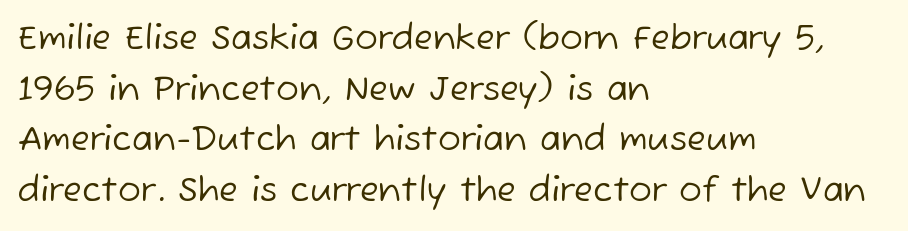
The image shows 34 px regular-weight sans-serif type; set left-aligned, normal line spacing (1.49x), normal letter spacing, not underlined; low stroke contrast and a medium x-height.
